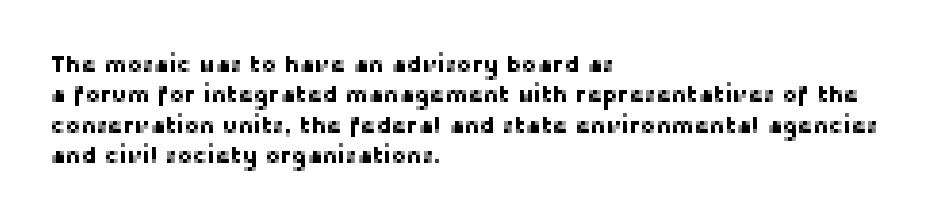
The face used here is rendered with its standard letterfit. These lines are set flush left with a ragged right edge. The glyphs are unaccompanied by any horizontal stroke below them. Normally led — the rows are evenly, conventionally spaced. Do the letters lean? They stand straight.
